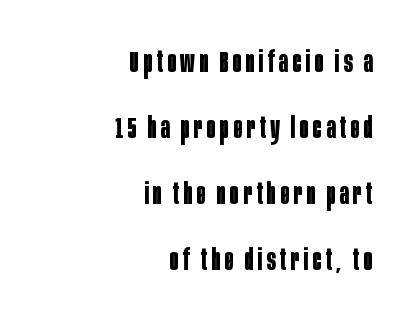
Q: Is the text bold? A: Yes.
Q: Is the text italic (slanted)? A: No, it is upright.
Q: Is the typeface a serif or a sans-serif typeface? A: Sans-serif.
Q: Is the text underlined? A: No.
Q: How is the paragraph aligned? A: Right-aligned.
Q: Is the spacing between lines tight, normal or loose? A: Loose.
Q: Width (condensed, normal, or wide)? A: Condensed.
Q: Stroke contrast? A: Low.
Q: x-height? A: Large.
Q: Monospaced? A: No.
